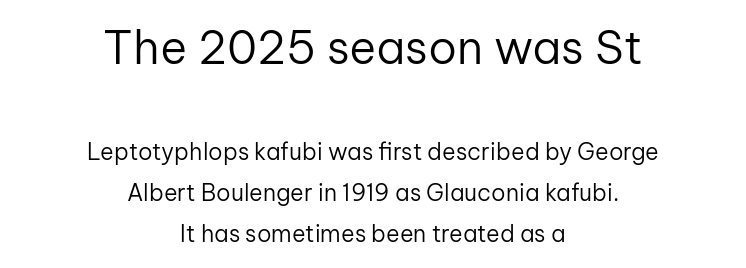
These lines were composed using upright roman letters. No word sits above an underline. Line starts and ends both wander, symmetrically. Is this a fixed-width face? No — the glyphs have proportional, varying widths.
